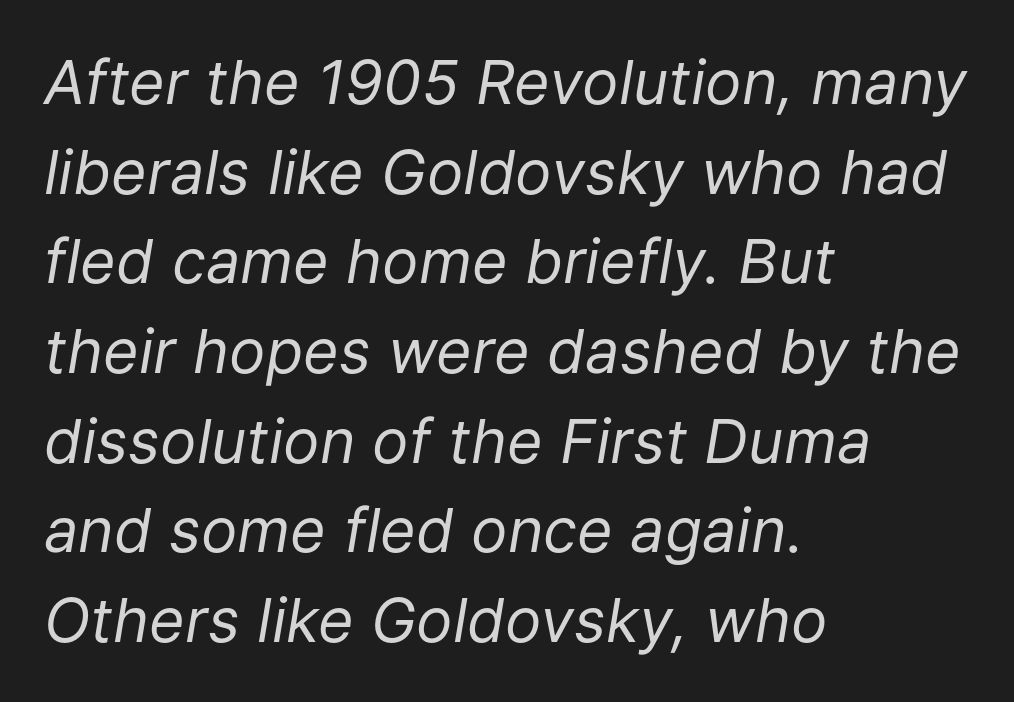
{"italic": "yes", "lean": "right", "slant_degrees": 9, "bold": "no", "weight": "regular", "width": "normal", "stroke_contrast": "low", "x_height": "medium", "monospaced": "no", "underline": "no", "align": "left", "line_spacing": "normal", "line_spacing_ratio": 1.47, "letter_spacing": "normal", "letter_spacing_em": 0.0, "glyph_px": 61}
